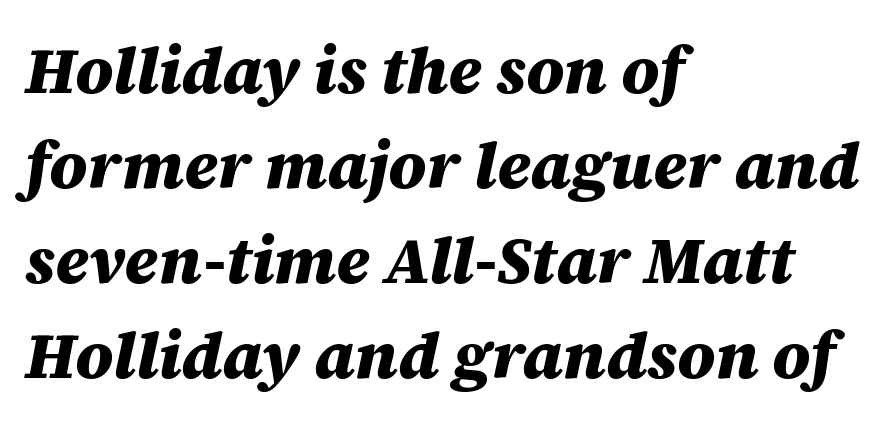
The image shows 65 px heavy type, italic (leaning right); set left-aligned, normal line spacing (1.46x), normal letter spacing, not underlined; medium stroke contrast and a large x-height.
